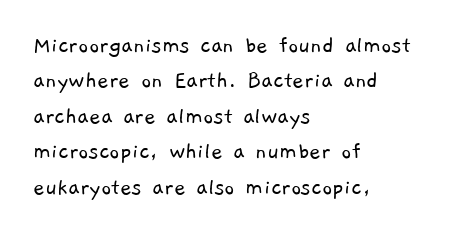
Q: Is the text bold? A: No.
Q: Is the text underlined? A: No.
Q: How is the paragraph aligned? A: Left-aligned.
Q: Is the spacing between letters normal or unusually wide? A: Normal.
Q: Is the spacing between lines tight, normal or loose? A: Normal.
